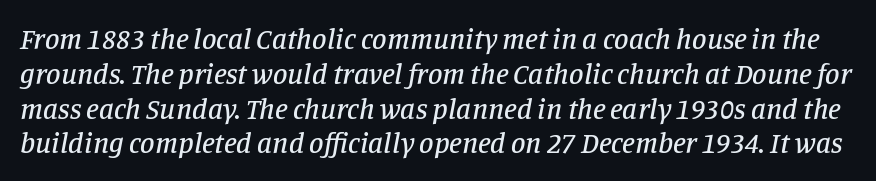
The image shows 29 px serif type, italic (leaning right); set line spacing 1.2x, normal letter spacing, not underlined; low stroke contrast and a large x-height.
